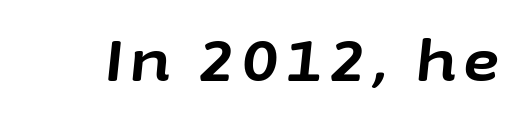
{"italic": "yes", "lean": "right", "slant_degrees": 6, "bold": "yes", "weight": "bold", "width": "normal", "stroke_contrast": "low", "x_height": "medium", "monospaced": "no", "underline": "no", "glyph_px": 56}
